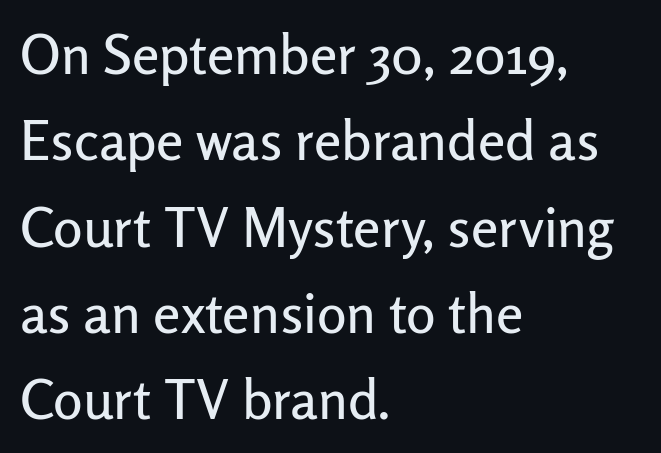
Q: Is the text italic (slanted)? A: No, it is upright.
Q: Is the typeface a serif or a sans-serif typeface? A: Sans-serif.
Q: Is the text underlined? A: No.
Q: How is the paragraph aligned? A: Left-aligned.
Q: Is the spacing between letters normal or unusually wide? A: Normal.
Q: Is the spacing between lines tight, normal or loose? A: Normal.
Q: Width (condensed, normal, or wide)? A: Normal.
Q: Stroke contrast? A: Low.
Q: x-height? A: Medium.
Q: Monospaced? A: No.
